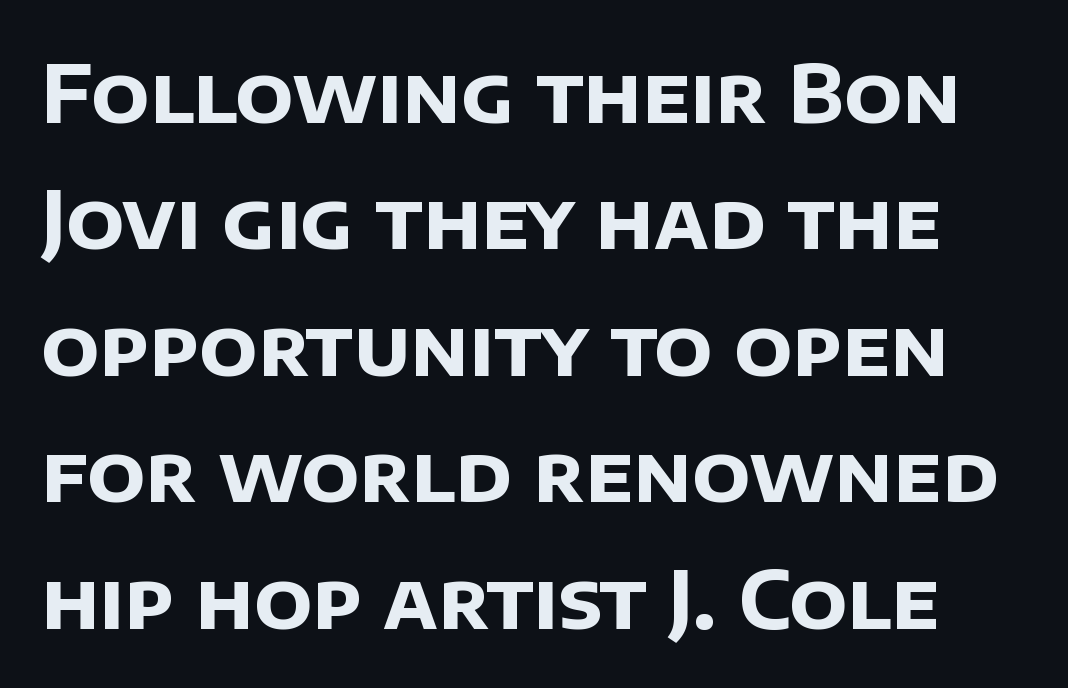
{"serif": "no", "bold": "yes", "weight": "bold", "width": "normal", "stroke_contrast": "low", "x_height": "large", "monospaced": "no", "underline": "no", "line_spacing": "normal", "line_spacing_ratio": 1.6, "letter_spacing": "normal", "letter_spacing_em": 0.0, "glyph_px": 79}
